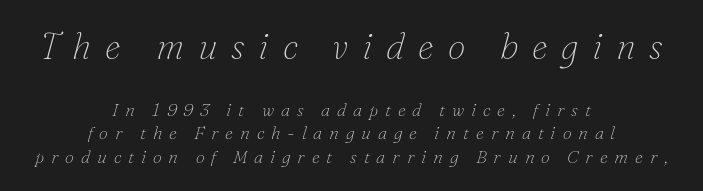
{"serif": "yes", "italic": "yes", "lean": "right", "slant_degrees": 16, "bold": "no", "weight": "thin", "width": "normal", "stroke_contrast": "low", "x_height": "small", "monospaced": "no", "underline": "no", "align": "center", "line_spacing": "normal", "line_spacing_ratio": 1.29, "letter_spacing": "wide", "letter_spacing_em": 0.38, "larger_block": "first", "size_ratio": 2.0, "glyph_px": 36}
